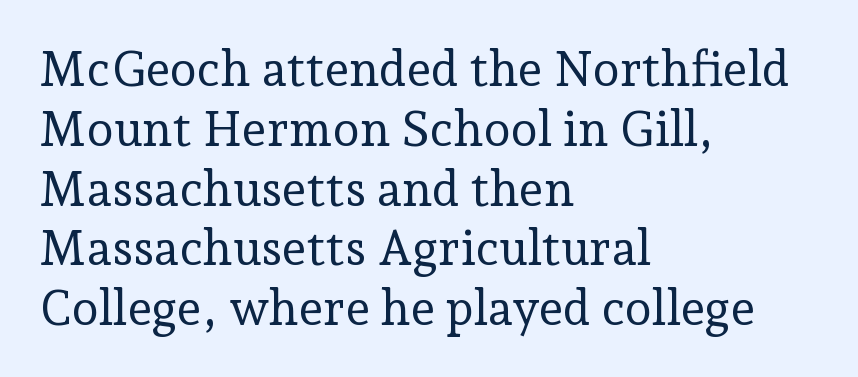
Q: Is the text bold? A: No.
Q: Is the text italic (slanted)? A: No, it is upright.
Q: Is the typeface a serif or a sans-serif typeface? A: Serif.
Q: Is the text underlined? A: No.
Q: How is the paragraph aligned? A: Left-aligned.
Q: Is the spacing between letters normal or unusually wide? A: Normal.
Q: Width (condensed, normal, or wide)? A: Normal.
Q: Stroke contrast? A: Low.
Q: x-height? A: Medium.
Q: Monospaced? A: No.
